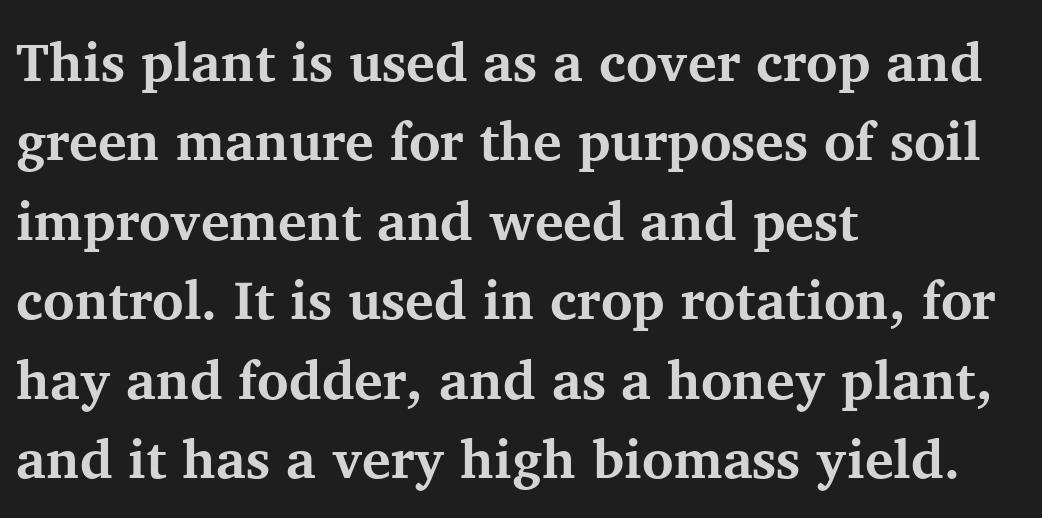
Note the varied advance widths — an 'i' is clearly narrower than an 'm'. Characters remain perfectly vertical along every line. Bare-footed words on every line. Vertical spacing — default. Heft: maximum for text — a bold. This is serif lettering, the kind often seen in printed books.
